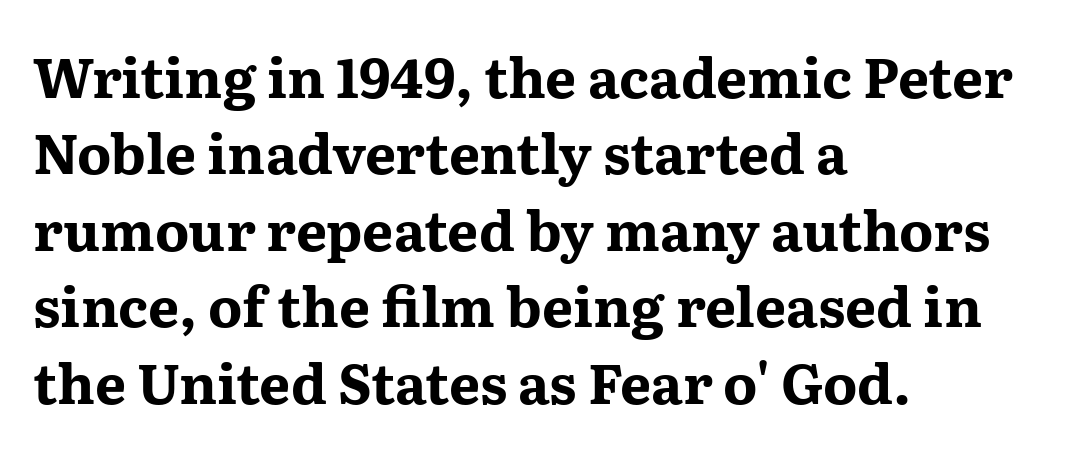
Notice how the passage keeps a crisp vertical edge on the left only. Typesetter's note: full bold, strokes at maximum text heaviness. The typography opts for an upright posture over an oblique one. Interline gaps are of average width in this sample.
